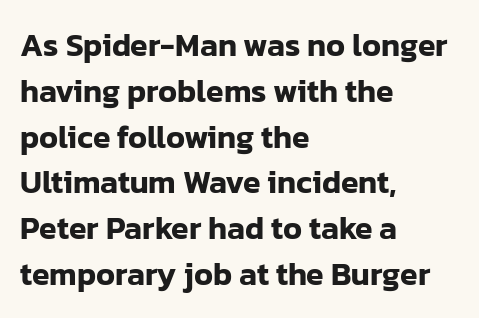
One-word summary of the alignment: left. The gap between lines stays unmarked. These lines are rendered in a variable-pitch font. Nope, not italic — everything's standing straight.
